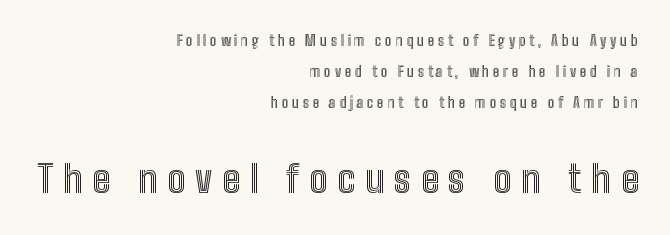
A flush-right, rag-left setting is used for this passage. Compare the two chunks: the lower has the greater cap height. Interline gaps are noticeably wide in this sample. Letter spacing: wide. Looks like regular typesetting: each glyph gets only the width it needs.
